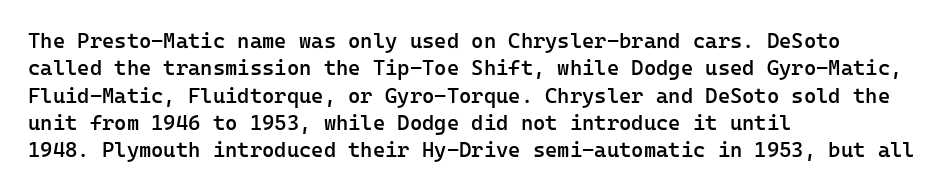
Q: Is the text bold? A: Semi-bold.
Q: Is the text italic (slanted)? A: No, it is upright.
Q: Is the text underlined? A: No.
Q: How is the paragraph aligned? A: Left-aligned.
Q: Is the spacing between letters normal or unusually wide? A: Normal.
Q: Is the spacing between lines tight, normal or loose? A: Normal.
